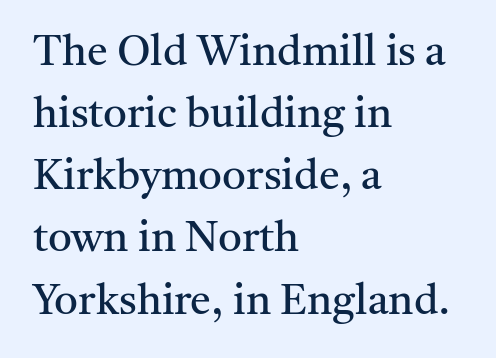
This sample is left-justified, so line endings fall wherever the words run out. The rendering uses natural spacing where letterforms have individual widths. Stroke terminals: seriffed. Reading down the column, the eye jumps a familiar distance to each next line. This is not heavy type; no bold has been used. Compared with typical body copy, the letter spacing here is the same.
